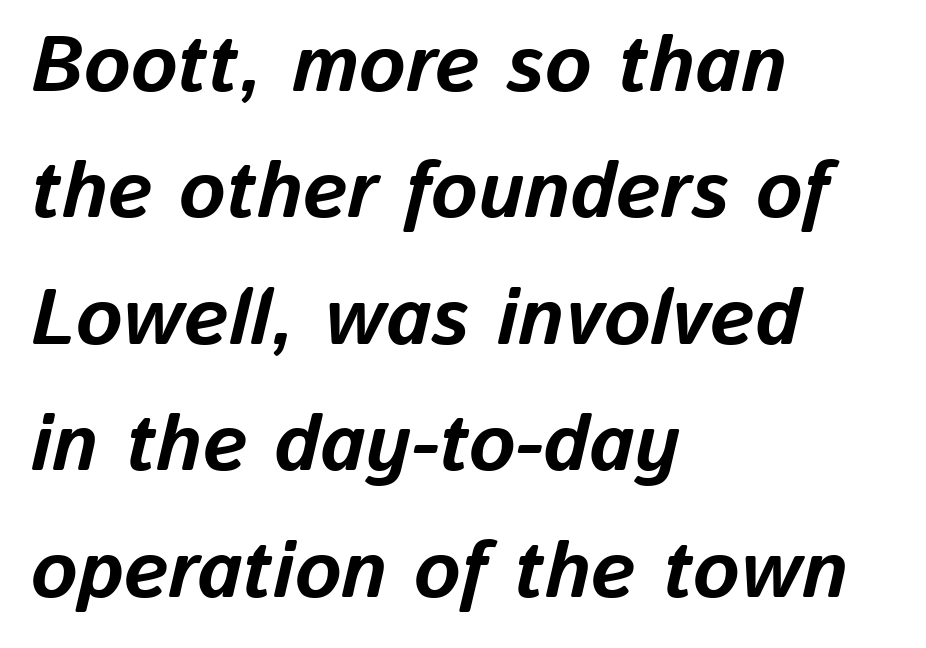
Weight check: bold — yes, fully. Looking at the ascenders, they clearly lean. How would I describe the line gaps? Plain and ordinary. Proportional: the letters do not fall into vertical columns. The passage shown has conventional tracking throughout. Casual observation: everything's shoved over to the left.
